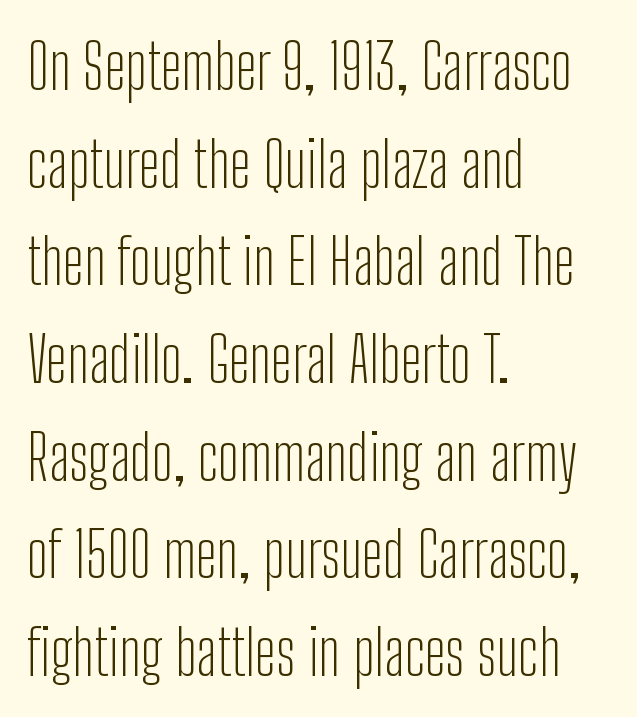
Q: Is the text bold? A: No.
Q: Is the text italic (slanted)? A: No, it is upright.
Q: Is the typeface a serif or a sans-serif typeface? A: Sans-serif.
Q: Is the text underlined? A: No.
Q: How is the paragraph aligned? A: Left-aligned.
Q: Is the spacing between letters normal or unusually wide? A: Normal.
Q: Is the spacing between lines tight, normal or loose? A: Normal.
Q: Width (condensed, normal, or wide)? A: Condensed.
Q: Stroke contrast? A: Low.
Q: x-height? A: Medium.
Q: Monospaced? A: No.
